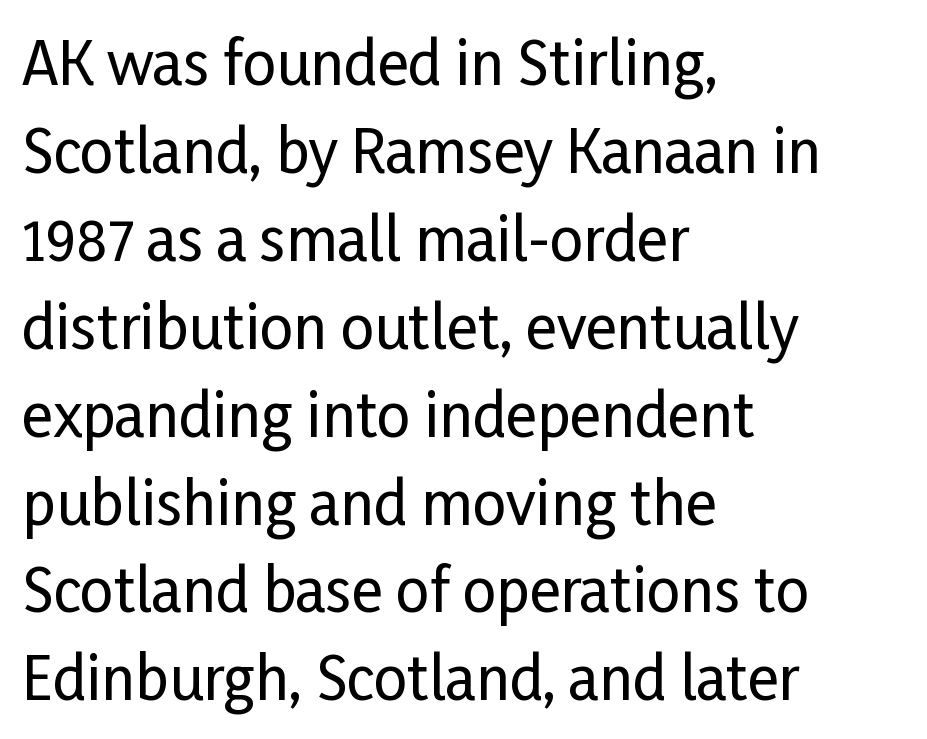
Every character sits straight up, as roman type does. The baseline area is clear. Whoever set this chose a conventional vertical rhythm. Layout note: lines flush left. Proportional: the letters do not fall into vertical columns.
